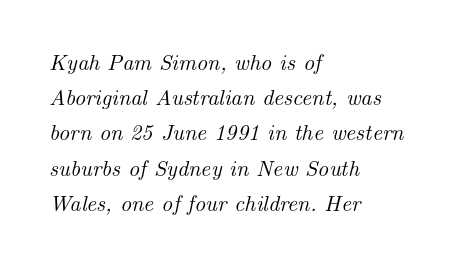
The image shows 22 px text type, italic (leaning right); set left-aligned, normal line spacing (1.6x), normal letter spacing, not underlined.
